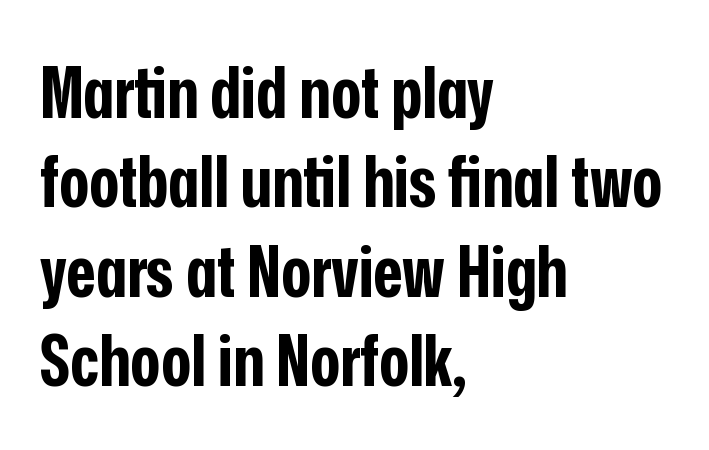
Q: Is the text bold? A: Yes.
Q: Is the text italic (slanted)? A: No, it is upright.
Q: Is the typeface a serif or a sans-serif typeface? A: Sans-serif.
Q: Is the text underlined? A: No.
Q: How is the paragraph aligned? A: Left-aligned.
Q: Is the spacing between letters normal or unusually wide? A: Normal.
Q: Is the spacing between lines tight, normal or loose? A: Normal.
Q: Width (condensed, normal, or wide)? A: Condensed.
Q: Stroke contrast? A: Low.
Q: x-height? A: Medium.
Q: Monospaced? A: No.
